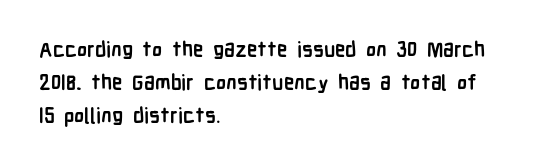
The sample has been set heavy, in full bold. Any mark beneath the type? The region is blank. The ragged edge is on the right, which tells us the setting is flush left. This sample uses plain, unmodified letter spacing. Posture: vertical. Does the leading feel generous? No, just average.
